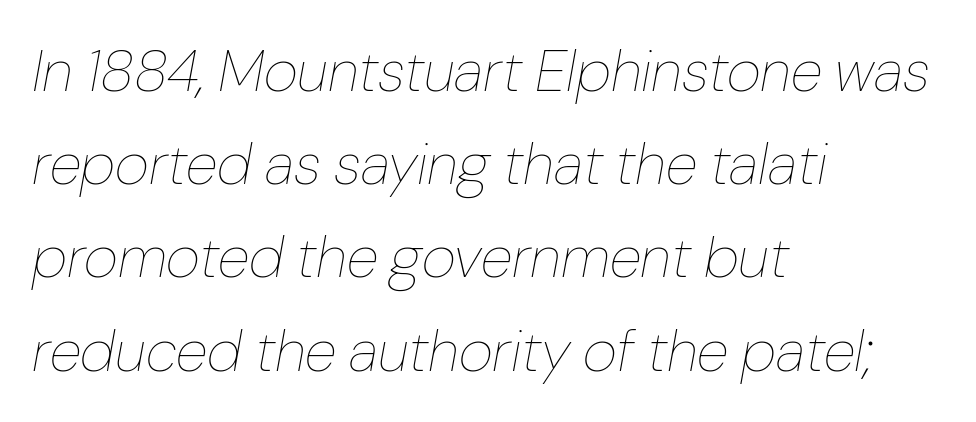
You could not count columns in this text — the font is proportionally spaced. Characters are canted at an angle relative to the baseline's perpendicular. Regarding leading, the lines here are spaced in the standard way. Typeset ragged right — the left edge is the straight one. The letters sit at their default tracking, neither squeezed nor spread.
